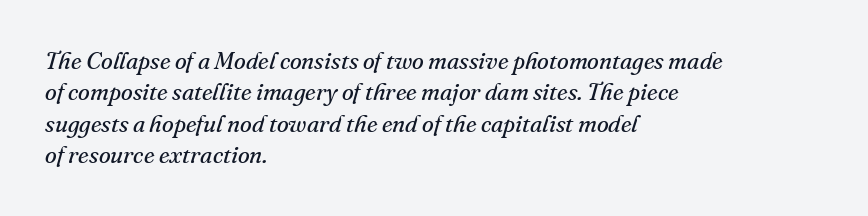
Q: Is the text bold? A: No.
Q: Is the text italic (slanted)? A: Yes, it leans right by about 16 degrees.
Q: Is the text underlined? A: No.
Q: How is the paragraph aligned? A: Left-aligned.
Q: Is the spacing between letters normal or unusually wide? A: Normal.
Q: Is the spacing between lines tight, normal or loose? A: Normal.
